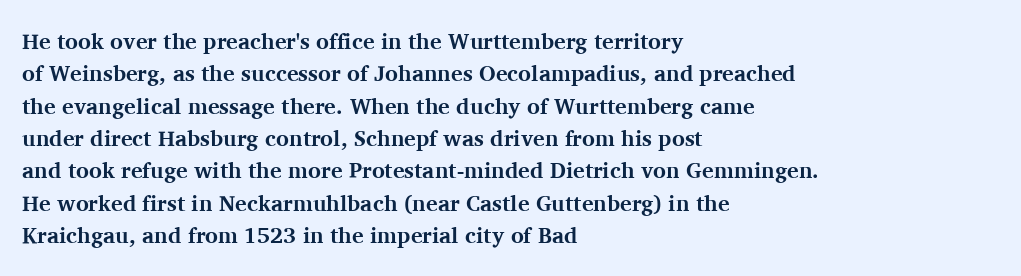
Q: Is the text bold? A: Yes.
Q: Is the text italic (slanted)? A: No, it is upright.
Q: Is the text underlined? A: No.
Q: How is the paragraph aligned? A: Left-aligned.
Q: Is the spacing between letters normal or unusually wide? A: Normal.
Q: Is the spacing between lines tight, normal or loose? A: Normal.
